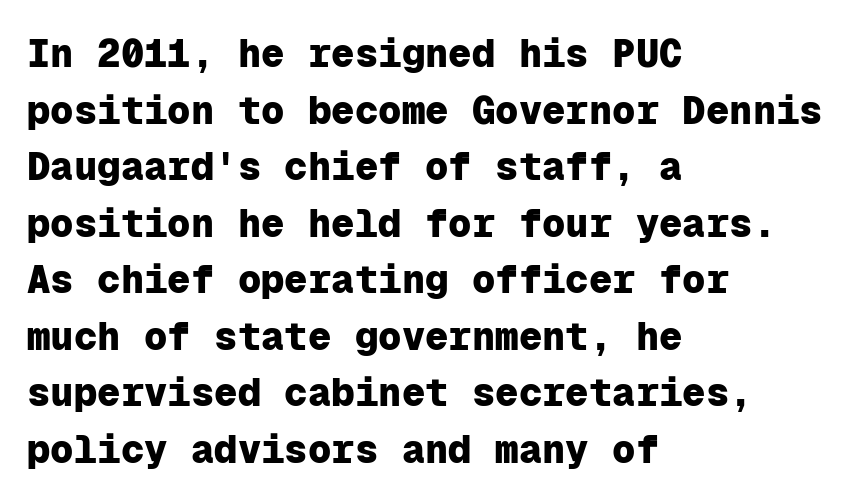
Q: Is the text bold? A: Yes.
Q: Is the text italic (slanted)? A: No, it is upright.
Q: Is the typeface a serif or a sans-serif typeface? A: Sans-serif.
Q: Is the text underlined? A: No.
Q: How is the paragraph aligned? A: Left-aligned.
Q: Is the spacing between letters normal or unusually wide? A: Normal.
Q: Is the spacing between lines tight, normal or loose? A: Normal.
Q: Width (condensed, normal, or wide)? A: Normal.
Q: Stroke contrast? A: Low.
Q: x-height? A: Medium.
Q: Monospaced? A: Yes.
